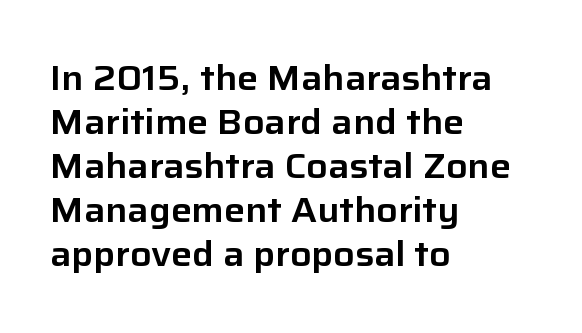
{"serif": "no", "italic": "no", "width": "normal", "stroke_contrast": "low", "x_height": "medium", "monospaced": "no", "underline": "no", "align": "left", "line_spacing": "normal", "line_spacing_ratio": 1.26, "letter_spacing": "normal", "letter_spacing_em": 0.0, "glyph_px": 35}
